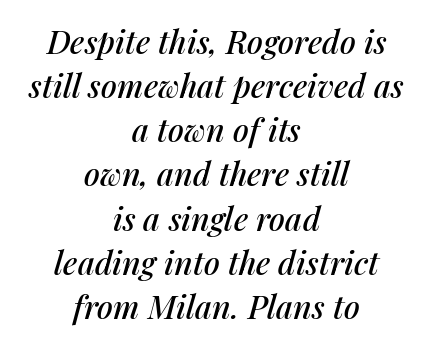
Q: Is the text italic (slanted)? A: Yes, it leans right by about 14 degrees.
Q: Is the text underlined? A: No.
Q: How is the paragraph aligned? A: Centered.
Q: Is the spacing between letters normal or unusually wide? A: Normal.
Q: Is the spacing between lines tight, normal or loose? A: Normal.
Q: Width (condensed, normal, or wide)? A: Normal.
Q: Stroke contrast? A: Medium.
Q: x-height? A: Medium.
Q: Monospaced? A: No.
